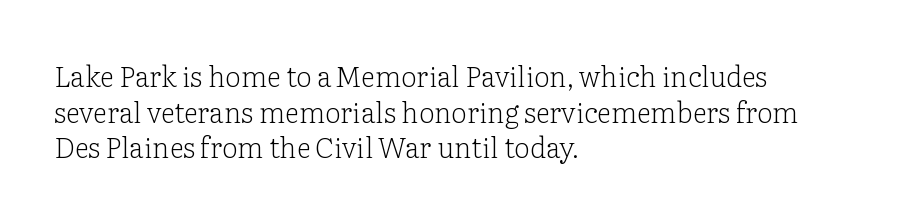
Q: Is the text bold? A: No.
Q: Is the text italic (slanted)? A: No, it is upright.
Q: Is the typeface a serif or a sans-serif typeface? A: Serif.
Q: Is the text underlined? A: No.
Q: How is the paragraph aligned? A: Left-aligned.
Q: Is the spacing between letters normal or unusually wide? A: Normal.
Q: Is the spacing between lines tight, normal or loose? A: Normal.
Q: Width (condensed, normal, or wide)? A: Normal.
Q: Stroke contrast? A: Low.
Q: x-height? A: Medium.
Q: Monospaced? A: No.
